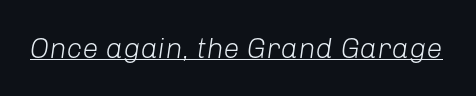
{"italic": "yes", "lean": "right", "slant_degrees": 8, "bold": "no", "weight": "light", "width": "normal", "stroke_contrast": "low", "x_height": "medium", "monospaced": "no", "underline": "yes", "letter_spacing": "normal", "letter_spacing_em": 0.0, "glyph_px": 29}
